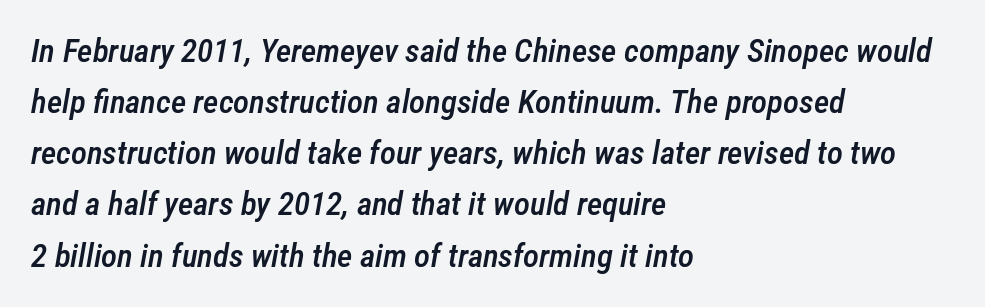
Italic: yes, the glyphs are oblique. The typesetter chose a ragged-right arrangement here. Varying glyph widths throughout — classic text-font behaviour. Inter-character spacing is left at the font's built-in metrics. Weight: semibold (demi). The space directly below the letters is spotless.
